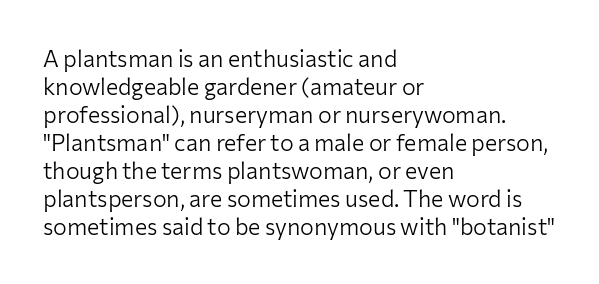
The image shows 23 px text type, upright; set left-aligned, line spacing 1.22x, normal letter spacing, not underlined.
